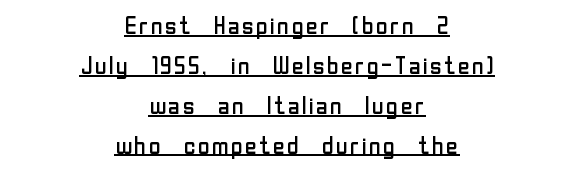
Q: Is the text bold? A: No.
Q: Is the text italic (slanted)? A: No, it is upright.
Q: Is the text underlined? A: Yes.
Q: How is the paragraph aligned? A: Centered.
Q: Is the spacing between letters normal or unusually wide? A: Normal.
Q: Is the spacing between lines tight, normal or loose? A: Normal.
